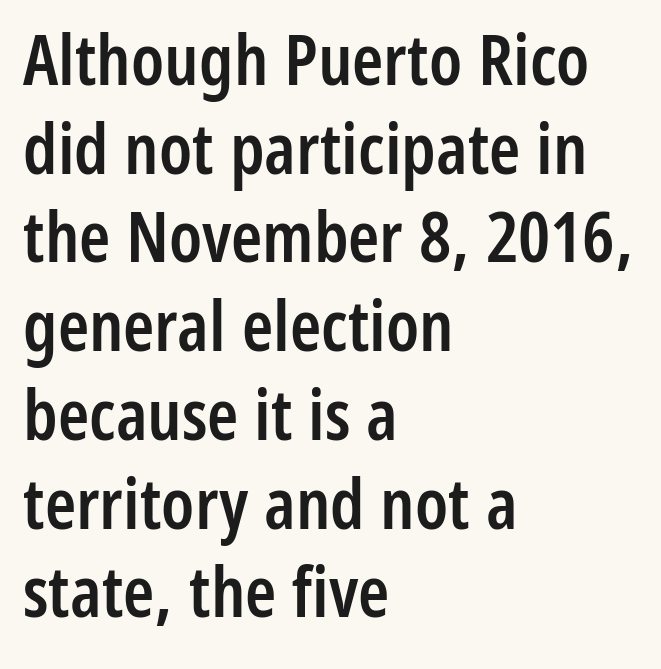
Q: Is the text bold? A: Semi-bold.
Q: Is the text italic (slanted)? A: No, it is upright.
Q: Is the typeface a serif or a sans-serif typeface? A: Sans-serif.
Q: Is the text underlined? A: No.
Q: How is the paragraph aligned? A: Left-aligned.
Q: Is the spacing between letters normal or unusually wide? A: Normal.
Q: Is the spacing between lines tight, normal or loose? A: Normal.
Q: Width (condensed, normal, or wide)? A: Condensed.
Q: Stroke contrast? A: Low.
Q: x-height? A: Medium.
Q: Monospaced? A: No.
